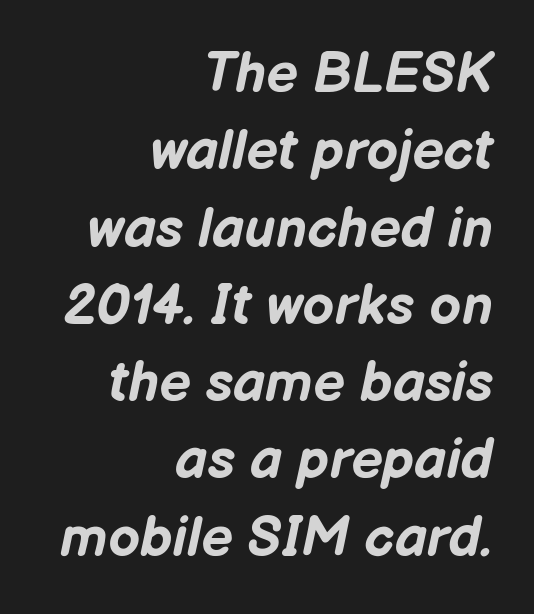
Q: Is the text bold? A: Yes.
Q: Is the text italic (slanted)? A: Yes, it leans right by about 12 degrees.
Q: Is the text underlined? A: No.
Q: How is the paragraph aligned? A: Right-aligned.
Q: Is the spacing between letters normal or unusually wide? A: Normal.
Q: Is the spacing between lines tight, normal or loose? A: Normal.
Q: Width (condensed, normal, or wide)? A: Normal.
Q: Stroke contrast? A: Low.
Q: x-height? A: Medium.
Q: Monospaced? A: No.
